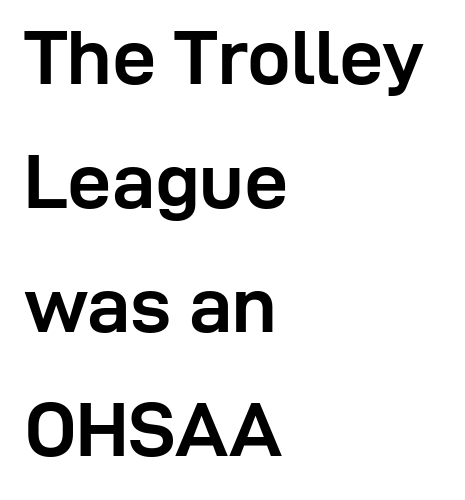
A normal amount of white space separates one row of letters from the next. Spacing between characters is what you'd get straight out of the box. Emphasis by weight is at full strength: bold. The face used here is proportionally spaced, like ordinary book or web type. Does the type have serifs? No, each stem ends abruptly. Is there any slant? The stems are plumb.
